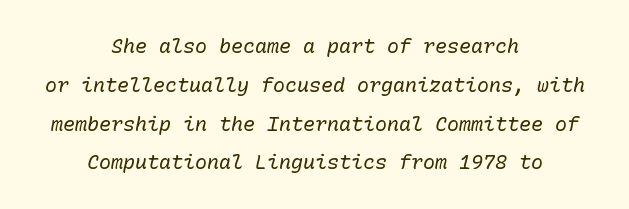
Designer's note — italics engaged. Is there much room between lines? Yes — plenty of vertical air separates them. Check under the words: just untouched page. Caption: standard tracking, unaltered. This reads as an unemphasized weight, regular at the heaviest. Teacher's note: observe the equal gaps on both sides — that is centered alignment.
